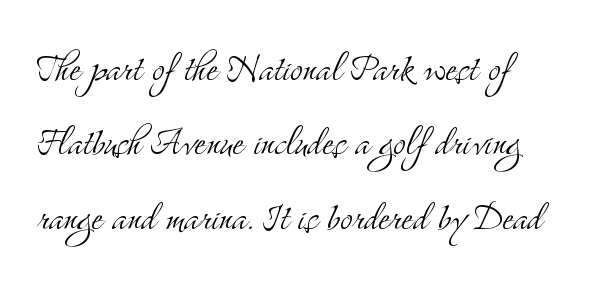
Q: Is the text bold? A: No.
Q: Is the text italic (slanted)? A: Yes.
Q: Is the typeface a serif or a sans-serif typeface? A: Serif.
Q: Is the text underlined? A: No.
Q: How is the paragraph aligned? A: Left-aligned.
Q: Is the spacing between letters normal or unusually wide? A: Normal.
Q: Is the spacing between lines tight, normal or loose? A: Normal.
Q: Width (condensed, normal, or wide)? A: Condensed.
Q: Stroke contrast? A: Medium.
Q: x-height? A: Small.
Q: Monospaced? A: No.
